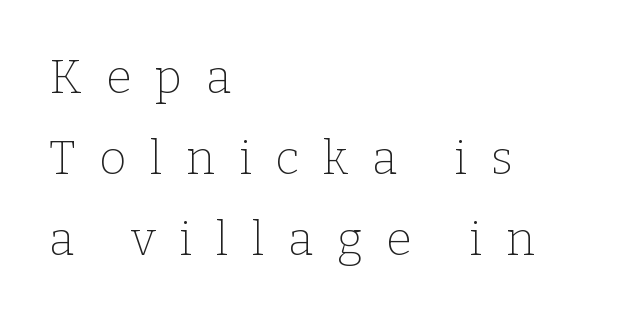
{"serif": "yes", "italic": "no", "bold": "no", "weight": "thin", "width": "normal", "stroke_contrast": "low", "x_height": "medium", "monospaced": "no", "underline": "no", "align": "left", "line_spacing_ratio": 1.72, "letter_spacing": "wide", "letter_spacing_em": 0.5, "glyph_px": 47}
